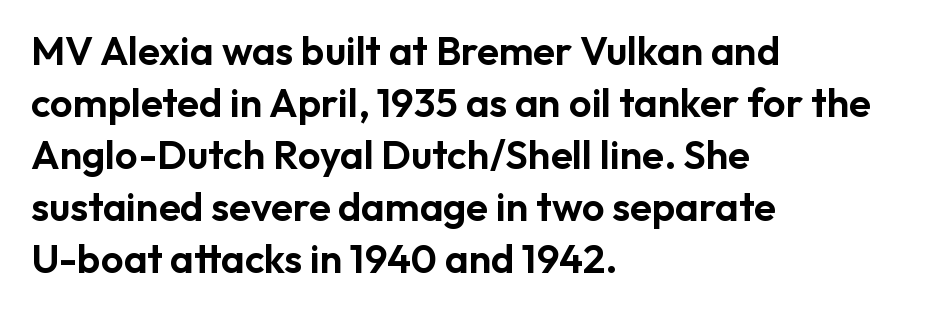
Q: Is the text italic (slanted)? A: No, it is upright.
Q: Is the typeface a serif or a sans-serif typeface? A: Sans-serif.
Q: Is the text underlined? A: No.
Q: How is the paragraph aligned? A: Left-aligned.
Q: Is the spacing between letters normal or unusually wide? A: Normal.
Q: Is the spacing between lines tight, normal or loose? A: Normal.
Q: Width (condensed, normal, or wide)? A: Normal.
Q: Stroke contrast? A: Low.
Q: x-height? A: Medium.
Q: Monospaced? A: No.
